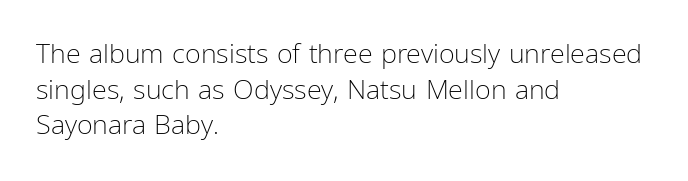
The image shows 27 px text type, upright; set left-aligned, normal line spacing (1.32x), normal letter spacing, not underlined.
